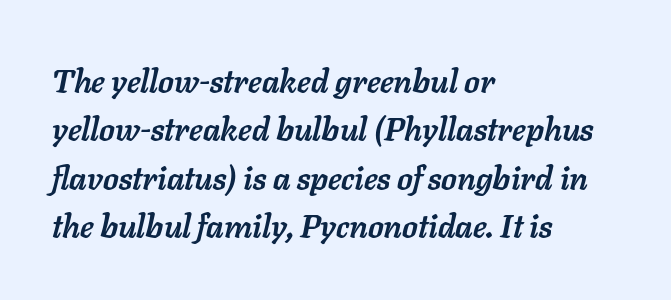
{"italic": "yes", "lean": "right", "slant_degrees": 11, "bold": "yes", "weight": "semibold", "width": "normal", "stroke_contrast": "low", "x_height": "medium", "monospaced": "no", "underline": "no", "align": "left", "line_spacing": "normal", "line_spacing_ratio": 1.51, "letter_spacing": "normal", "letter_spacing_em": 0.0, "glyph_px": 32}
